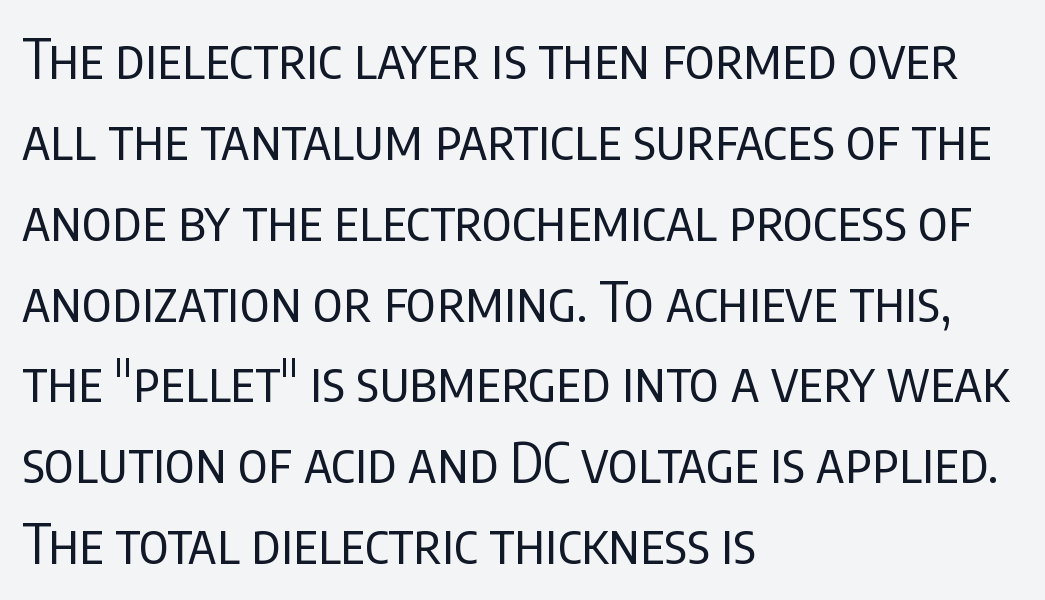
{"serif": "no", "italic": "no", "bold": "no", "weight": "regular", "width": "condensed", "stroke_contrast": "low", "x_height": "large", "monospaced": "no", "underline": "no", "align": "left", "line_spacing": "normal", "line_spacing_ratio": 1.47, "letter_spacing": "normal", "letter_spacing_em": 0.0, "glyph_px": 55}
